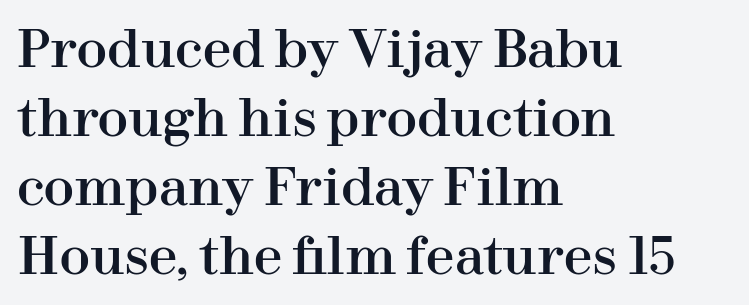
Q: Is the text italic (slanted)? A: No, it is upright.
Q: Is the typeface a serif or a sans-serif typeface? A: Serif.
Q: Is the text underlined? A: No.
Q: How is the paragraph aligned? A: Left-aligned.
Q: Is the spacing between letters normal or unusually wide? A: Normal.
Q: Is the spacing between lines tight, normal or loose? A: Normal.
Q: Width (condensed, normal, or wide)? A: Normal.
Q: Stroke contrast? A: High.
Q: x-height? A: Medium.
Q: Monospaced? A: No.
